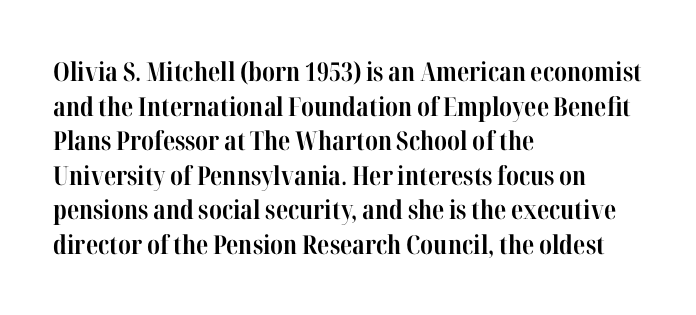
{"italic": "no", "bold": "yes", "underline": "no", "align": "left", "line_spacing": "normal", "line_spacing_ratio": 1.33, "letter_spacing": "normal", "letter_spacing_em": 0.0, "glyph_px": 26}
